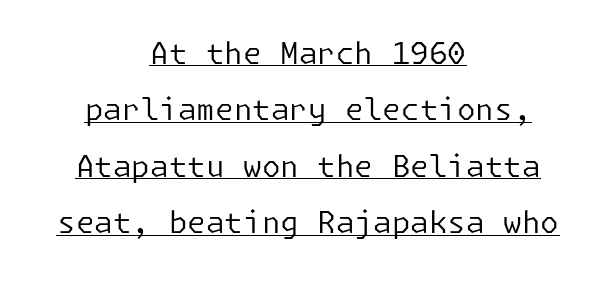
{"serif": "no", "italic": "no", "bold": "no", "weight": "regular", "width": "normal", "stroke_contrast": "low", "x_height": "medium", "underline": "yes", "align": "center", "line_spacing_ratio": 1.88, "letter_spacing": "normal", "letter_spacing_em": 0.0, "glyph_px": 30}
